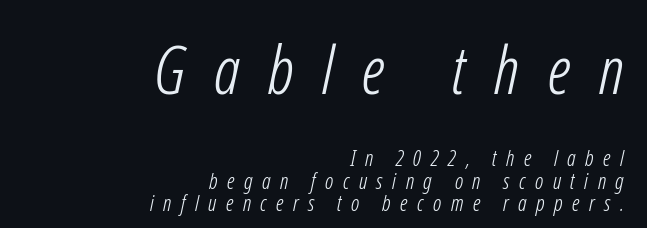
The image shows 66 px light, condensed sans-serif type; set right-aligned, tight line spacing (1.01x), unusually wide letter spacing (+0.43 em), not underlined; the first (top) block is 3.0x larger; low stroke contrast and a medium x-height.
